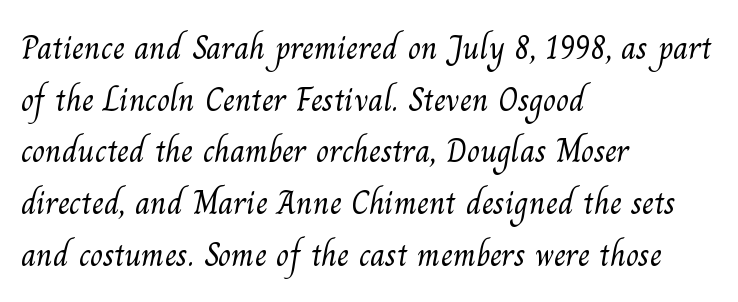
{"serif": "yes", "bold": "no", "weight": "light", "width": "normal", "stroke_contrast": "medium", "x_height": "small", "monospaced": "no", "underline": "no", "align": "left", "line_spacing": "normal", "line_spacing_ratio": 1.52, "letter_spacing": "normal", "letter_spacing_em": 0.0, "glyph_px": 34}
